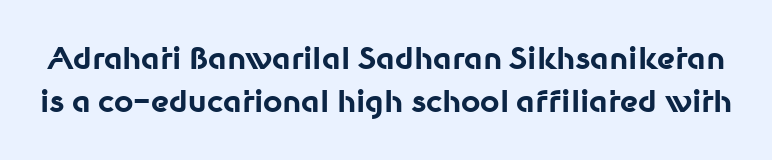
{"serif": "no", "italic": "no", "bold": "yes", "weight": "bold", "width": "normal", "stroke_contrast": "low", "x_height": "medium", "monospaced": "no", "underline": "no", "line_spacing": "normal", "line_spacing_ratio": 1.43, "letter_spacing": "normal", "letter_spacing_em": 0.0, "glyph_px": 30}
